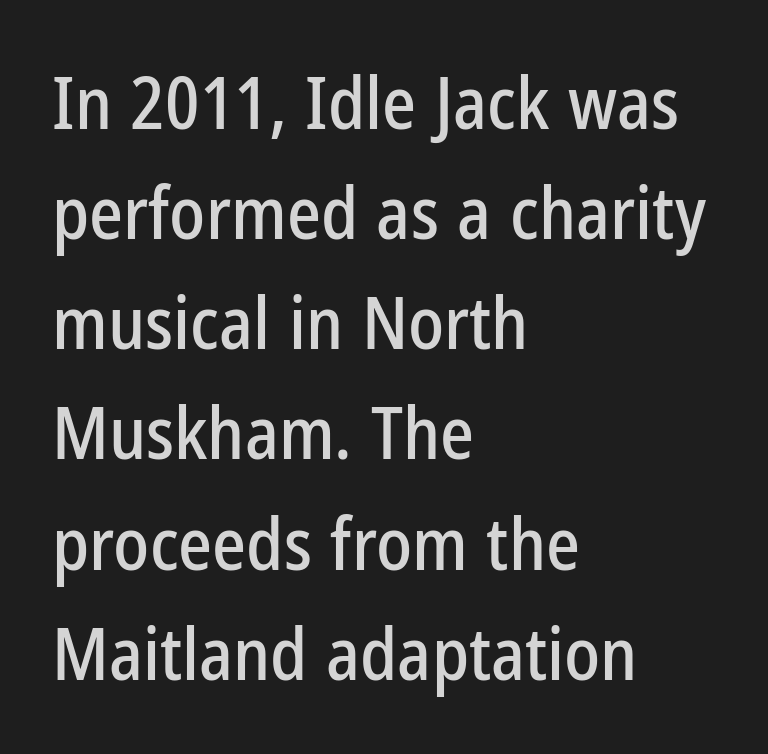
This rendering employs a face without finishing strokes, i.e., a sans-serif. Varying glyph widths throughout — classic text-font behaviour. Does the lettering tilt? It doesn't — this is upright. The words here are not underlined.
